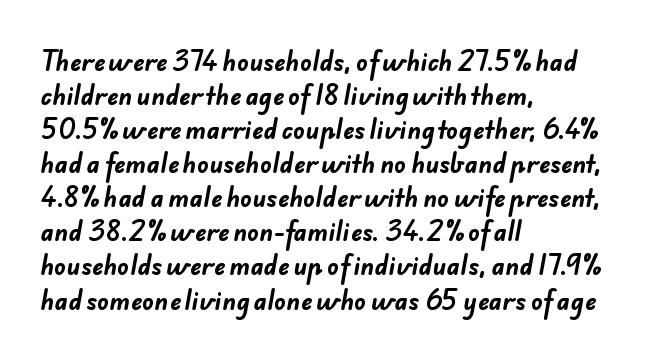
{"bold": "yes", "underline": "no", "align": "left", "line_spacing": "normal", "line_spacing_ratio": 1.42, "letter_spacing": "normal", "letter_spacing_em": 0.0, "glyph_px": 24}
